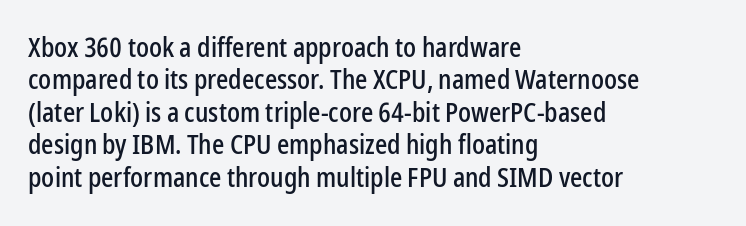
The image shows 27 px text type, upright; set left-aligned, line spacing 1.2x, normal letter spacing, not underlined.
